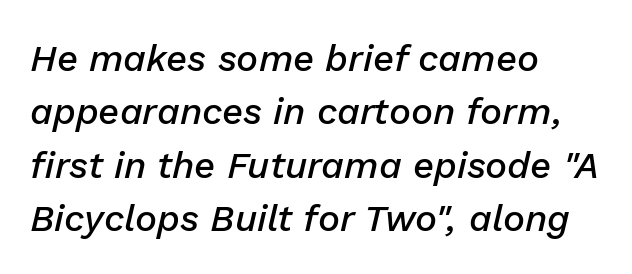
The image shows 37 px semibold type, italic (leaning right); set left-aligned, normal line spacing (1.44x), normal letter spacing, not underlined; low stroke contrast and a medium x-height.
